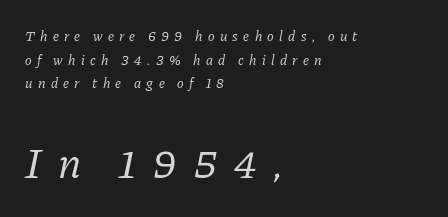
The image shows 43 px regular-weight serif type, italic (leaning right); set left-aligned, normal line spacing (1.68x), unusually wide letter spacing (+0.38 em), not underlined; the second (bottom) block is 3.07x larger; low stroke contrast and a medium x-height.
